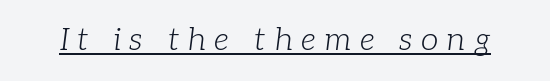
{"serif": "yes", "italic": "yes", "lean": "right", "slant_degrees": 7, "bold": "no", "weight": "light", "width": "normal", "stroke_contrast": "low", "x_height": "medium", "monospaced": "no", "underline": "yes", "letter_spacing": "wide", "letter_spacing_em": 0.26, "glyph_px": 32}
